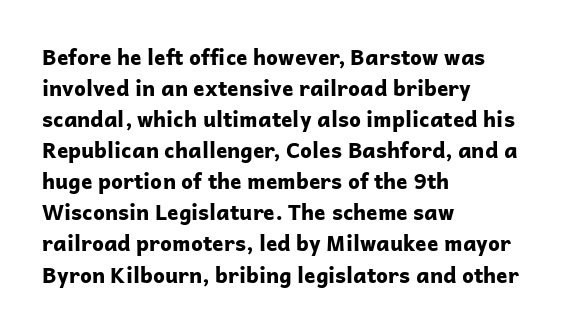
These lines keep a tight, regular rhythm from letter to letter. The typesetting leans heavy: a genuine bold. Line beginnings align vertically; line endings do not. If you drew a line through each stem, it would be perfectly vertical. Letters rest on an invisible, unmarked baseline.
